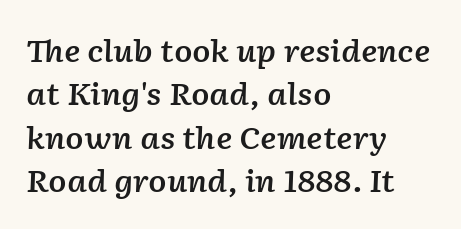
Q: Is the text bold? A: Semi-bold.
Q: Is the text italic (slanted)? A: Yes, it leans right by about 2 degrees.
Q: Is the text underlined? A: No.
Q: How is the paragraph aligned? A: Left-aligned.
Q: Is the spacing between letters normal or unusually wide? A: Normal.
Q: Is the spacing between lines tight, normal or loose? A: Normal.
Q: Width (condensed, normal, or wide)? A: Normal.
Q: Stroke contrast? A: Low.
Q: x-height? A: Medium.
Q: Monospaced? A: No.
